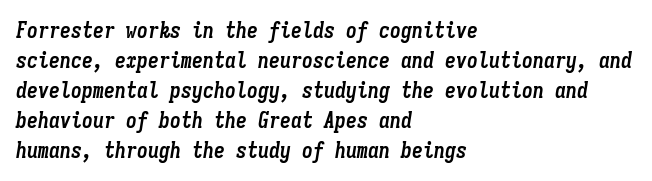
Q: Is the text bold? A: Yes.
Q: Is the text italic (slanted)? A: Yes, it leans right by about 9 degrees.
Q: Is the text underlined? A: No.
Q: How is the paragraph aligned? A: Left-aligned.
Q: Is the spacing between letters normal or unusually wide? A: Normal.
Q: Is the spacing between lines tight, normal or loose? A: Normal.
